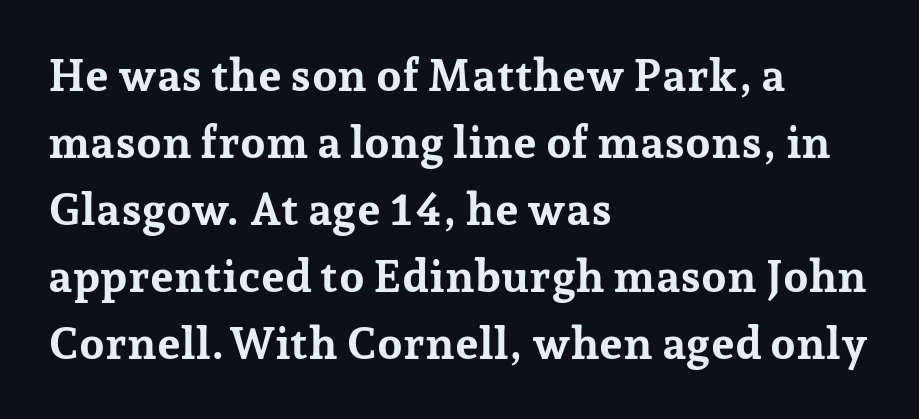
The image shows 45 px bold serif type, upright; set left-aligned, normal line spacing (1.49x), normal letter spacing, not underlined; low stroke contrast and a medium x-height.
